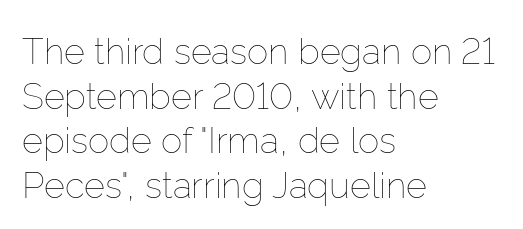
{"italic": "no", "bold": "no", "weight": "thin", "width": "normal", "stroke_contrast": "low", "x_height": "medium", "monospaced": "no", "underline": "no", "align": "left", "line_spacing_ratio": 1.24, "letter_spacing": "normal", "letter_spacing_em": 0.0, "glyph_px": 36}
